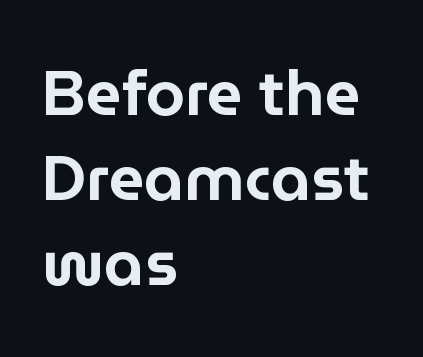
The image shows 63 px sans-serif type, upright; set left-aligned, normal line spacing (1.35x), normal letter spacing, not underlined; low stroke contrast and a medium x-height.
